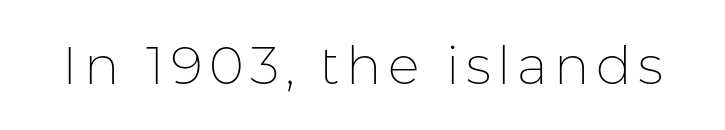
{"serif": "no", "italic": "no", "bold": "no", "weight": "thin", "width": "normal", "stroke_contrast": "low", "x_height": "medium", "monospaced": "no", "underline": "no", "glyph_px": 53}
